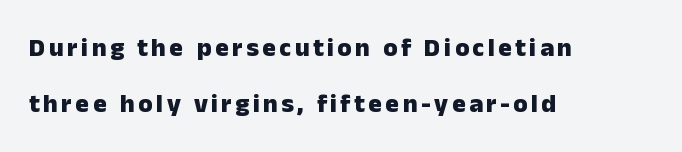
The image shows 26 px bold type, upright; set left-aligned, loose line spacing (2.15x), not underlined.
